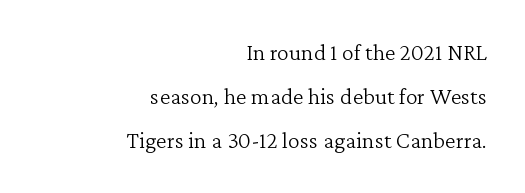
{"italic": "no", "bold": "no", "underline": "no", "align": "right", "line_spacing_ratio": 1.84, "letter_spacing": "normal", "letter_spacing_em": 0.0, "glyph_px": 24}
